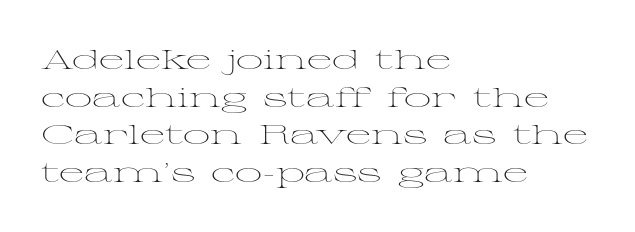
The image shows 27 px text type, upright; set left-aligned, normal line spacing (1.39x), normal letter spacing, not underlined.
